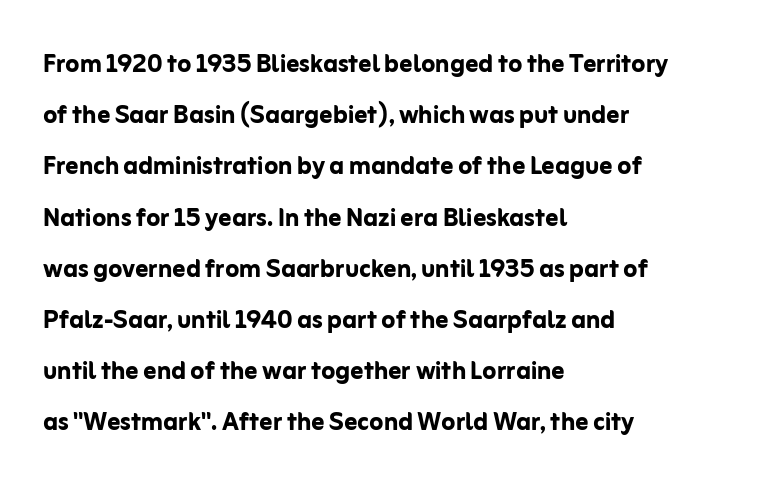
Is there any slant? The stems are plumb. Typesetter's note: full bold, strokes at maximum text heaviness. Every row of glyphs begins at an identical x-position on the left. What's the leading like? Ordinary, nothing unusual. The rendering uses natural spacing where letterforms have individual widths. Nobody drew a line under any word here.
